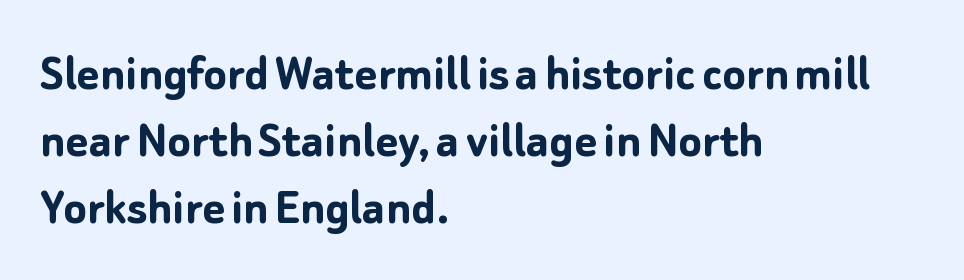
Q: Is the text bold? A: Yes.
Q: Is the text italic (slanted)? A: No, it is upright.
Q: Is the typeface a serif or a sans-serif typeface? A: Sans-serif.
Q: Is the text underlined? A: No.
Q: How is the paragraph aligned? A: Left-aligned.
Q: Is the spacing between letters normal or unusually wide? A: Normal.
Q: Width (condensed, normal, or wide)? A: Normal.
Q: Stroke contrast? A: Low.
Q: x-height? A: Medium.
Q: Monospaced? A: No.
